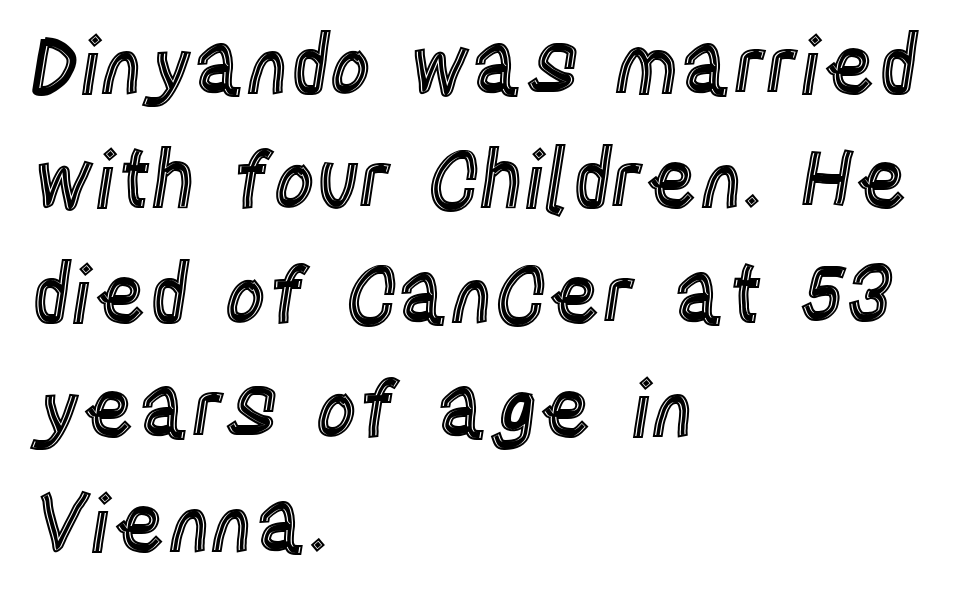
Compared with typical body copy, the letter spacing here is the same. This sample has the flowing, uneven cadence of proportional lettering. Evenly set lines give the paragraph a standard silhouette. All the whitespace from short lines collects on the right. The glyphs are unaccompanied by any horizontal stroke below them.
